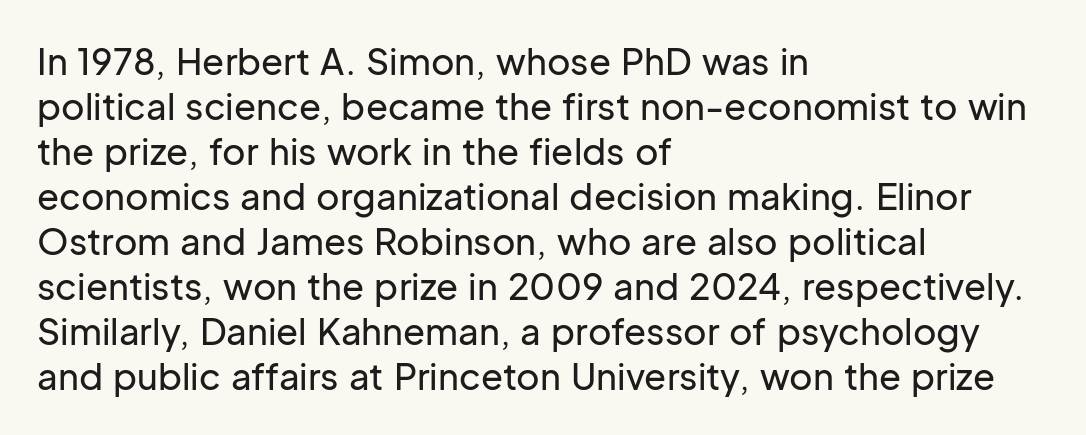
These lines keep a tight, regular rhythm from letter to letter. These lines sit exactly where default settings would place them. The text was rendered using a sans face with plain stroke endings. The font's upright variant was chosen for this text. Is this a fixed-width face? No — the glyphs have proportional, varying widths. The paragraph has a hard left edge and a soft right edge.
